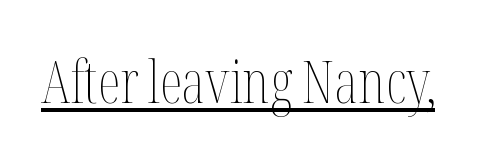
Q: Is the text bold? A: No.
Q: Is the text italic (slanted)? A: No, it is upright.
Q: Is the text underlined? A: Yes.
Q: Is the spacing between letters normal or unusually wide? A: Normal.
Q: Width (condensed, normal, or wide)? A: Condensed.
Q: Stroke contrast? A: Medium.
Q: x-height? A: Medium.
Q: Monospaced? A: No.
